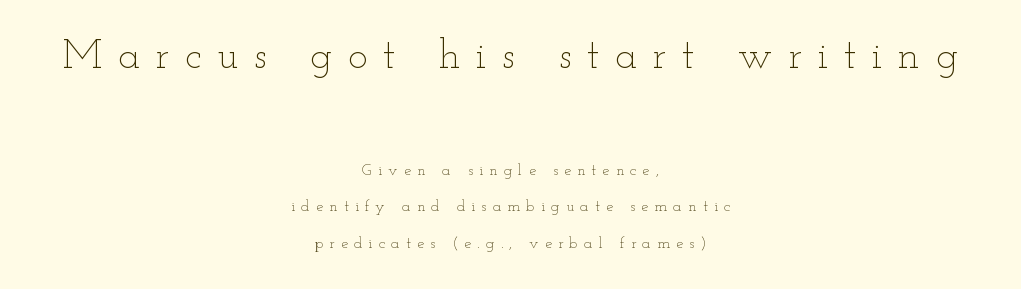
These lines stand farther apart than default settings would place them. Each word looks stretched out because of the extra space between its letters. Designer's note — italics off, roman on. Block one is the big one; block two sits smaller underneath. This sample is center-justified, so both line endings float freely.
